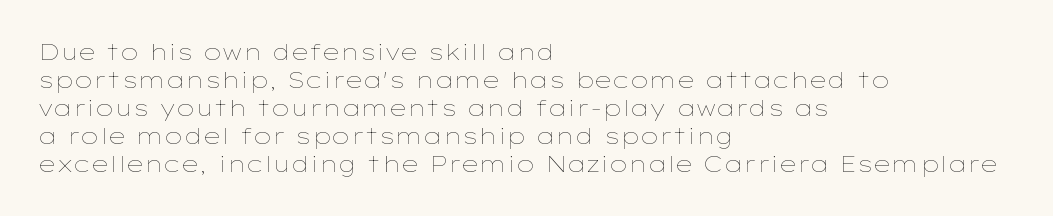
The image shows 22 px text type, upright; set left-aligned, normal line spacing (1.27x), normal letter spacing, not underlined.
